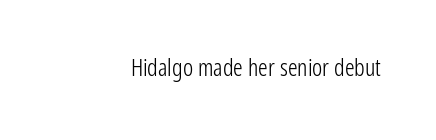
Q: Is the text bold? A: No.
Q: Is the text italic (slanted)? A: No, it is upright.
Q: Is the text underlined? A: No.
Q: Is the spacing between letters normal or unusually wide? A: Normal.
